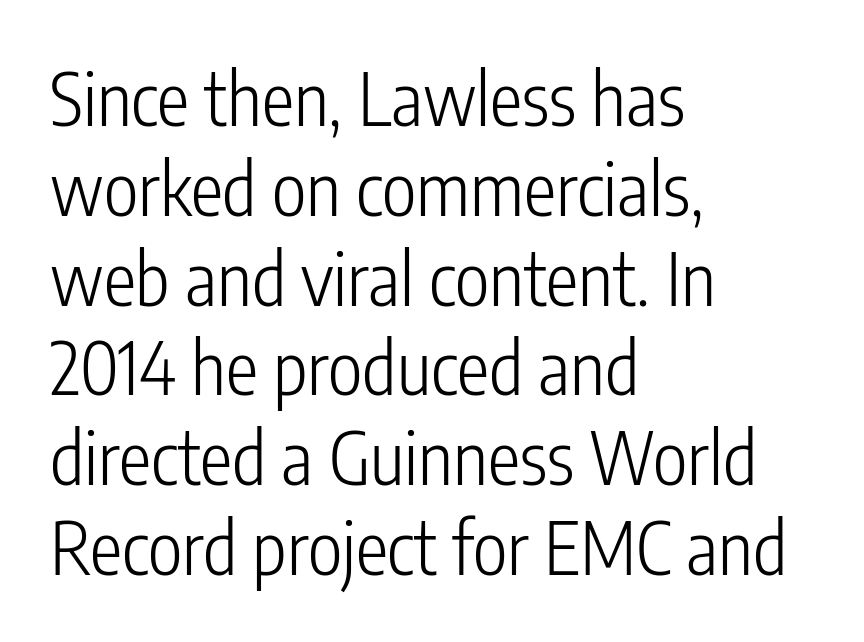
Q: Is the text bold? A: No.
Q: Is the text italic (slanted)? A: No, it is upright.
Q: Is the typeface a serif or a sans-serif typeface? A: Sans-serif.
Q: Is the text underlined? A: No.
Q: How is the paragraph aligned? A: Left-aligned.
Q: Is the spacing between letters normal or unusually wide? A: Normal.
Q: Width (condensed, normal, or wide)? A: Condensed.
Q: Stroke contrast? A: Low.
Q: x-height? A: Medium.
Q: Monospaced? A: No.
